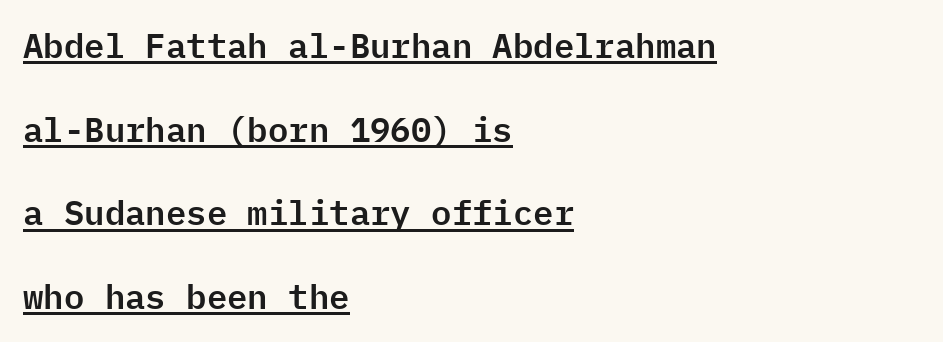
Q: Is the text italic (slanted)? A: No, it is upright.
Q: Is the typeface a serif or a sans-serif typeface? A: Sans-serif.
Q: Is the text underlined? A: Yes.
Q: How is the paragraph aligned? A: Left-aligned.
Q: Is the spacing between letters normal or unusually wide? A: Normal.
Q: Is the spacing between lines tight, normal or loose? A: Loose.
Q: Width (condensed, normal, or wide)? A: Normal.
Q: Stroke contrast? A: Low.
Q: x-height? A: Medium.
Q: Monospaced? A: Yes.
